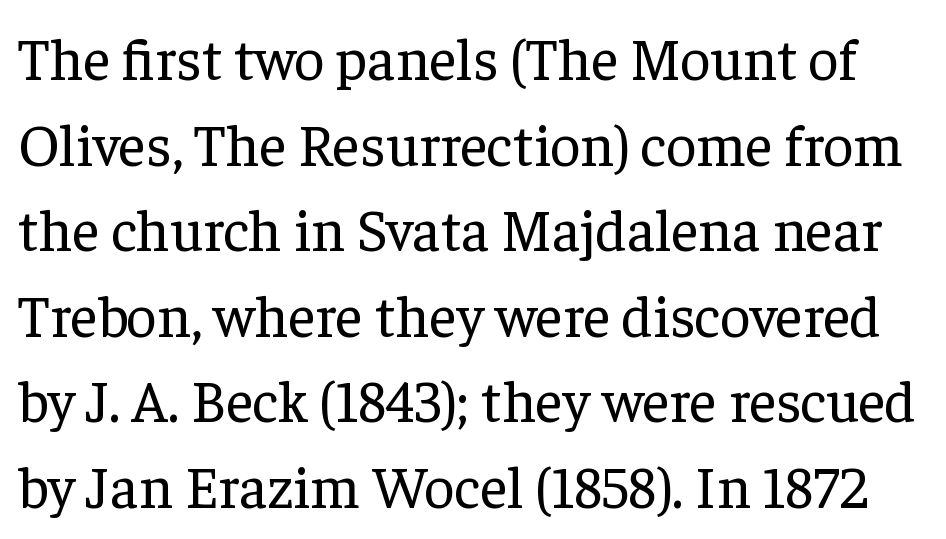
Q: Is the text bold? A: No.
Q: Is the text italic (slanted)? A: No, it is upright.
Q: Is the typeface a serif or a sans-serif typeface? A: Serif.
Q: Is the text underlined? A: No.
Q: Is the spacing between letters normal or unusually wide? A: Normal.
Q: Is the spacing between lines tight, normal or loose? A: Normal.
Q: Width (condensed, normal, or wide)? A: Normal.
Q: Stroke contrast? A: Low.
Q: x-height? A: Medium.
Q: Monospaced? A: No.
